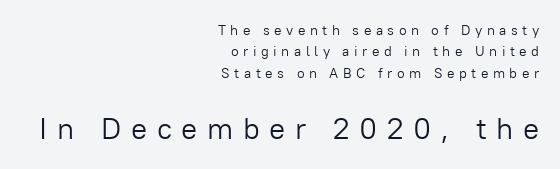
The image shows 30 px light sans-serif type, upright; set right-aligned, normal line spacing (1.52x), unusually wide letter spacing (+0.32 em), not underlined; the second (bottom) block is 2.14x larger; low stroke contrast and a medium x-height.
